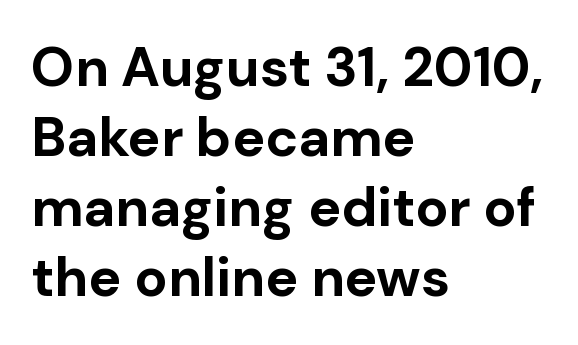
{"serif": "no", "italic": "no", "bold": "yes", "weight": "bold", "width": "normal", "stroke_contrast": "low", "x_height": "medium", "monospaced": "no", "underline": "no", "align": "left", "line_spacing": "normal", "line_spacing_ratio": 1.27, "letter_spacing": "normal", "letter_spacing_em": 0.0, "glyph_px": 55}
